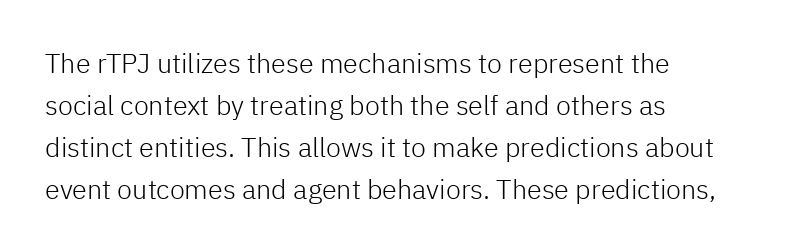
{"italic": "no", "bold": "no", "underline": "no", "align": "left", "line_spacing": "normal", "line_spacing_ratio": 1.55, "letter_spacing": "normal", "letter_spacing_em": 0.0, "glyph_px": 27}
